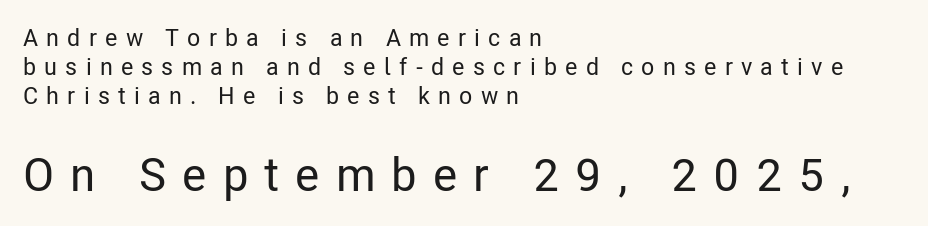
Visually the block forms a straight wall on the left and a jagged coastline on the right. These lines have a slow, spaced-out rhythm from letter to letter. Two sizes are in play, and the larger belongs to the second block. The font family rendered here belongs to the sans-serif group. The space directly below the letters is spotless.
